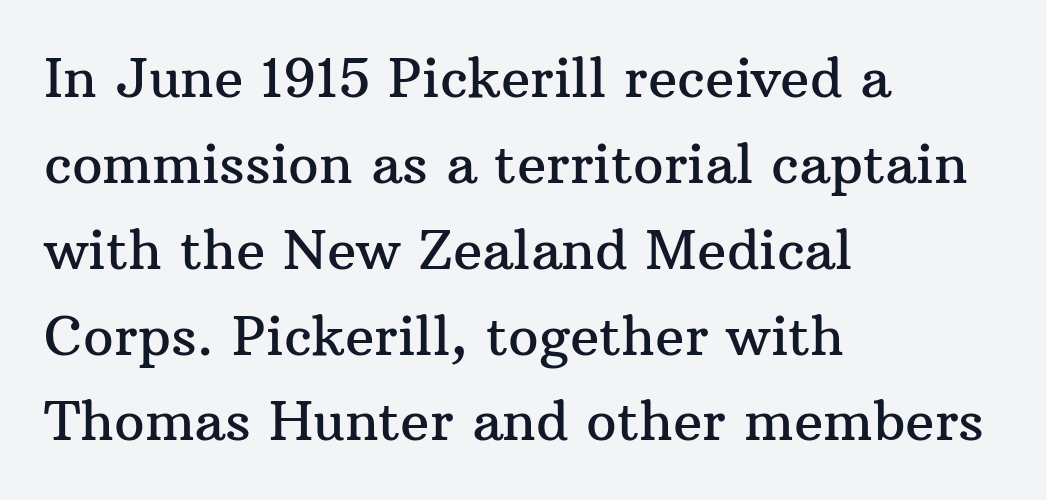
{"serif": "yes", "italic": "no", "width": "normal", "stroke_contrast": "medium", "x_height": "medium", "monospaced": "no", "underline": "no", "align": "left", "line_spacing": "normal", "line_spacing_ratio": 1.59, "letter_spacing": "normal", "letter_spacing_em": 0.0, "glyph_px": 54}
